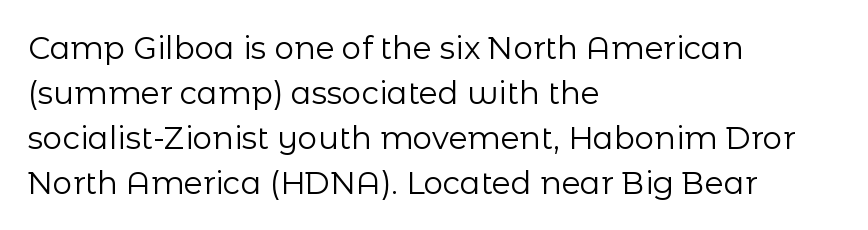
{"serif": "no", "italic": "no", "bold": "no", "weight": "regular", "width": "normal", "stroke_contrast": "low", "x_height": "medium", "monospaced": "no", "underline": "no", "align": "left", "line_spacing": "normal", "line_spacing_ratio": 1.45, "letter_spacing": "normal", "letter_spacing_em": 0.0, "glyph_px": 31}
